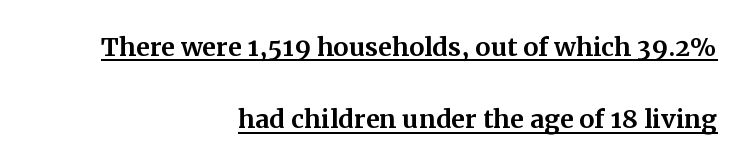
Varying glyph widths throughout — classic text-font behaviour. Widely set lines give the paragraph a tall, airy silhouette. The setting favours the right margin, as signatures and pull-quotes sometimes do. This rendering leaves character spacing at its baseline value. The lettering stays uniformly vertical, giving the passage a roman look. Little horizontal feet cap the strokes, marking this as serif type.
